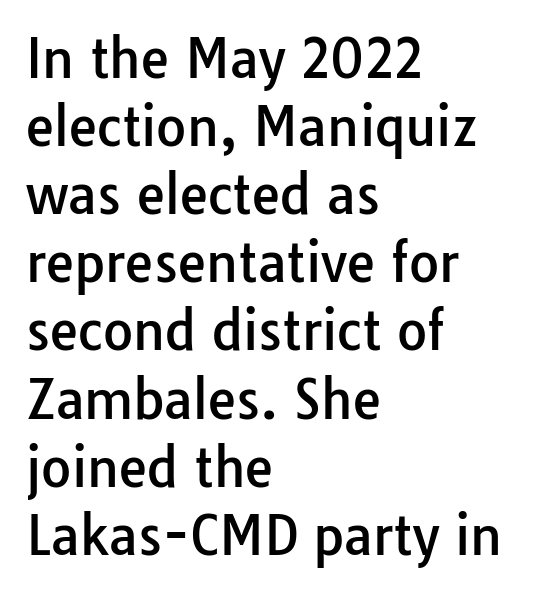
Look at the tracking — it's just the regular setting, nothing added. The face used here is a sans, in the tradition of grotesques and geometrics. Has an underline been added? It has not. Is this a fixed-width face? No — the glyphs have proportional, varying widths. Characters remain perfectly vertical along every line. Line beginnings align vertically; line endings do not.
